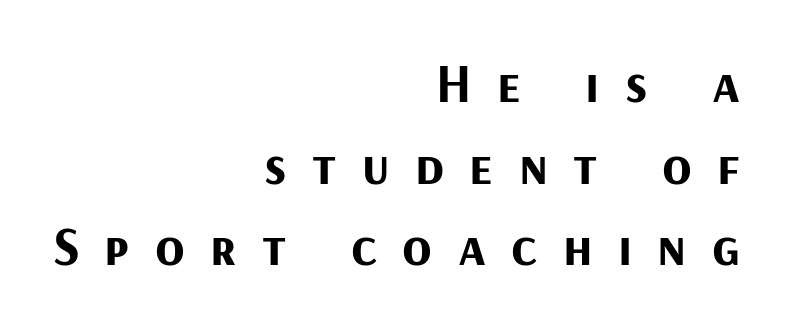
The image shows 54 px bold sans-serif type, upright; set right-aligned, normal line spacing (1.51x), unusually wide letter spacing (+0.47 em), not underlined; medium stroke contrast and a medium x-height.
